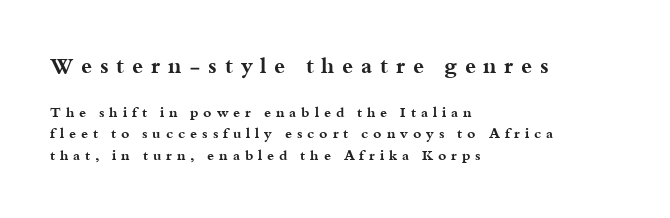
Q: Is the text bold? A: Yes.
Q: Is the text italic (slanted)? A: No, it is upright.
Q: Is the text underlined? A: No.
Q: How is the paragraph aligned? A: Left-aligned.
Q: Is the spacing between letters normal or unusually wide? A: Unusually wide.
Q: Is the spacing between lines tight, normal or loose? A: Normal.
Q: Which block of text is set in a larger size, the first (top) or the second (bottom)? A: The first (top) one.
